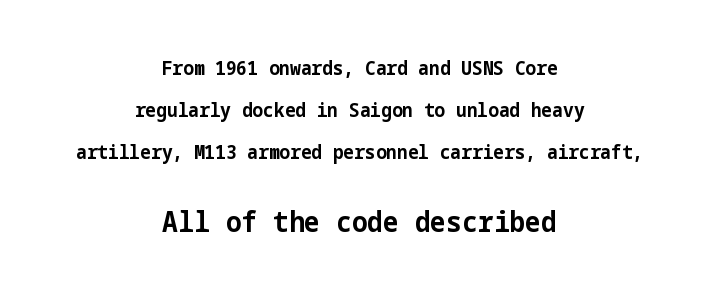
{"serif": "no", "italic": "no", "bold": "yes", "weight": "bold", "width": "normal", "stroke_contrast": "low", "x_height": "medium", "underline": "no", "align": "center", "line_spacing": "loose", "line_spacing_ratio": 2.21, "letter_spacing": "normal", "letter_spacing_em": 0.0, "larger_block": "second", "size_ratio": 1.47, "glyph_px": 28}
